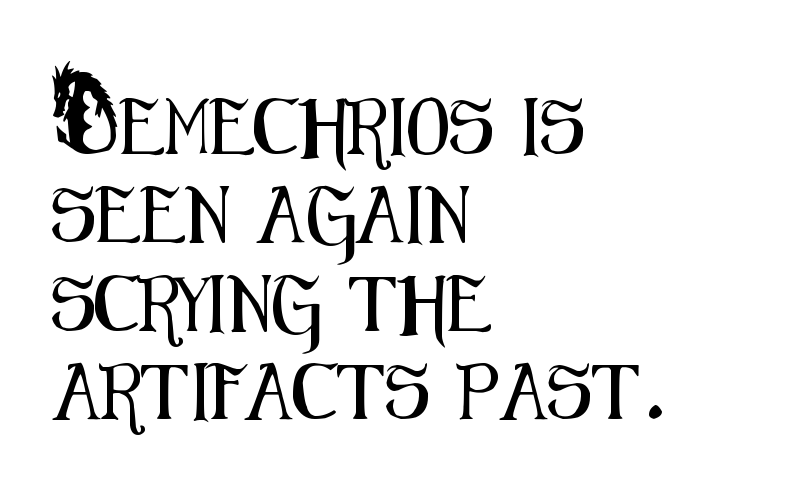
{"serif": "no", "italic": "no", "width": "condensed", "stroke_contrast": "medium", "x_height": "small", "monospaced": "no", "underline": "no", "align": "left", "line_spacing": "normal", "line_spacing_ratio": 1.58, "letter_spacing": "normal", "letter_spacing_em": 0.0, "glyph_px": 56}
